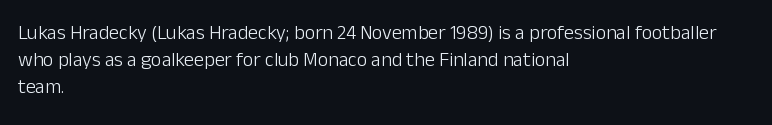
{"italic": "no", "bold": "no", "underline": "no", "align": "left", "line_spacing": "normal", "line_spacing_ratio": 1.34, "letter_spacing": "normal", "letter_spacing_em": 0.0, "glyph_px": 20}
